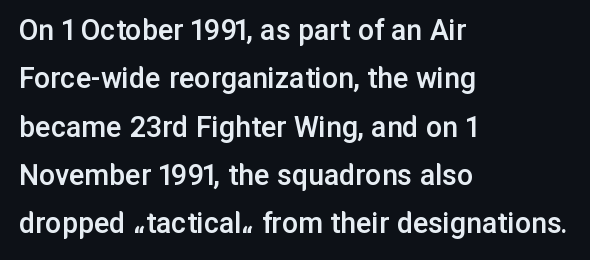
The ragged edge is on the right, which tells us the setting is flush left. Any mark beneath the type? The region is blank. Caption: standard tracking, unaltered. Ordinary non-slanted type is in use. Is this a fixed-width face? No — the glyphs have proportional, varying widths.
